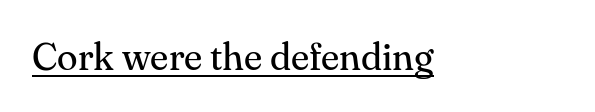
{"serif": "yes", "italic": "no", "bold": "no", "weight": "regular", "width": "normal", "stroke_contrast": "medium", "x_height": "small", "monospaced": "no", "underline": "yes", "letter_spacing": "normal", "letter_spacing_em": 0.0, "glyph_px": 38}
